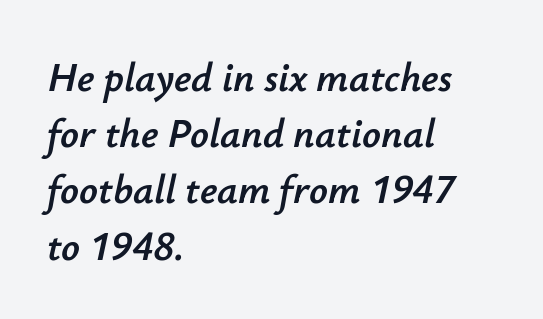
The image shows 41 px text type, italic (leaning right); set left-aligned, normal line spacing (1.37x), normal letter spacing, not underlined; low stroke contrast and a small x-height.
